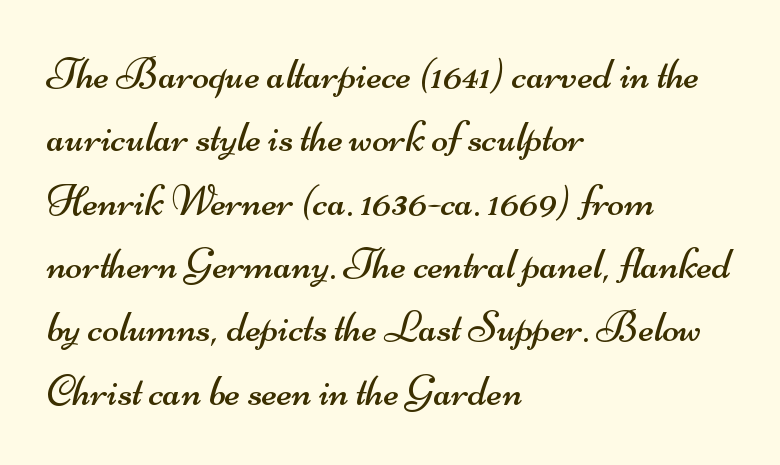
The image shows 44 px regular-weight, wide sans-serif type; set left-aligned, normal line spacing (1.44x), normal letter spacing, not underlined; medium stroke contrast and a small x-height.
